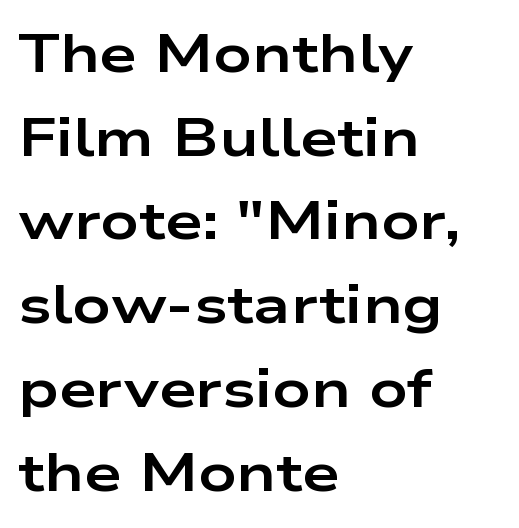
The image shows 53 px bold, wide sans-serif type, upright; set left-aligned, normal line spacing (1.58x), normal letter spacing, not underlined; low stroke contrast and a medium x-height.
